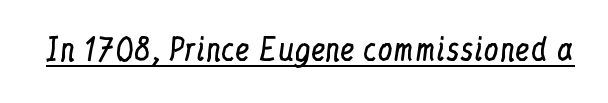
Q: Is the text bold? A: No.
Q: Is the text italic (slanted)? A: Yes.
Q: Is the typeface a serif or a sans-serif typeface? A: Serif.
Q: Is the text underlined? A: Yes.
Q: Is the spacing between letters normal or unusually wide? A: Normal.
Q: Width (condensed, normal, or wide)? A: Condensed.
Q: Stroke contrast? A: Low.
Q: x-height? A: Medium.
Q: Monospaced? A: No.
